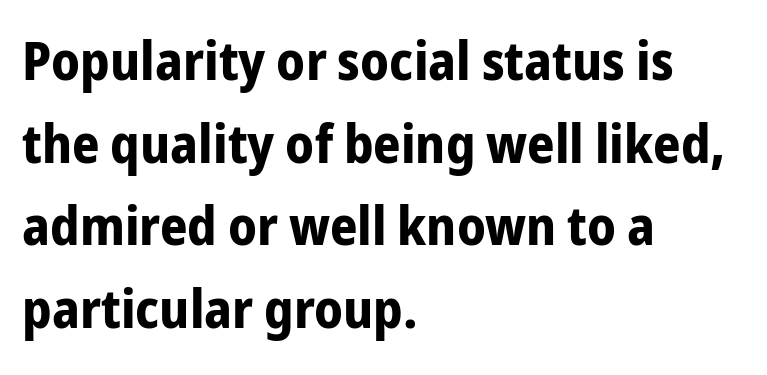
This sample uses an upright cut, with every glyph sitting square on the baseline. The passage shown is not underscored anywhere. A dark, heavy texture on the line: the type is bold. I'd call this a sans setting — the letters go barefoot. Nobody touched the tracking dial on this one.
